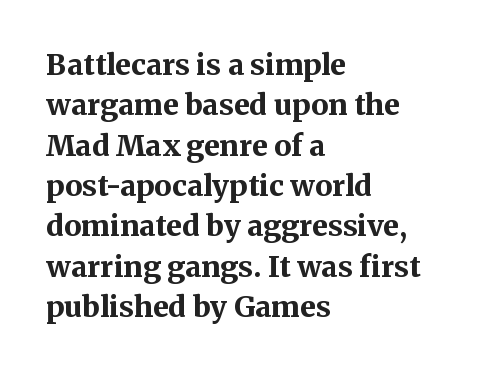
{"serif": "yes", "italic": "no", "bold": "yes", "weight": "bold", "width": "normal", "stroke_contrast": "medium", "x_height": "medium", "monospaced": "no", "underline": "no", "align": "left", "line_spacing": "normal", "line_spacing_ratio": 1.39, "letter_spacing": "normal", "letter_spacing_em": 0.0, "glyph_px": 29}
